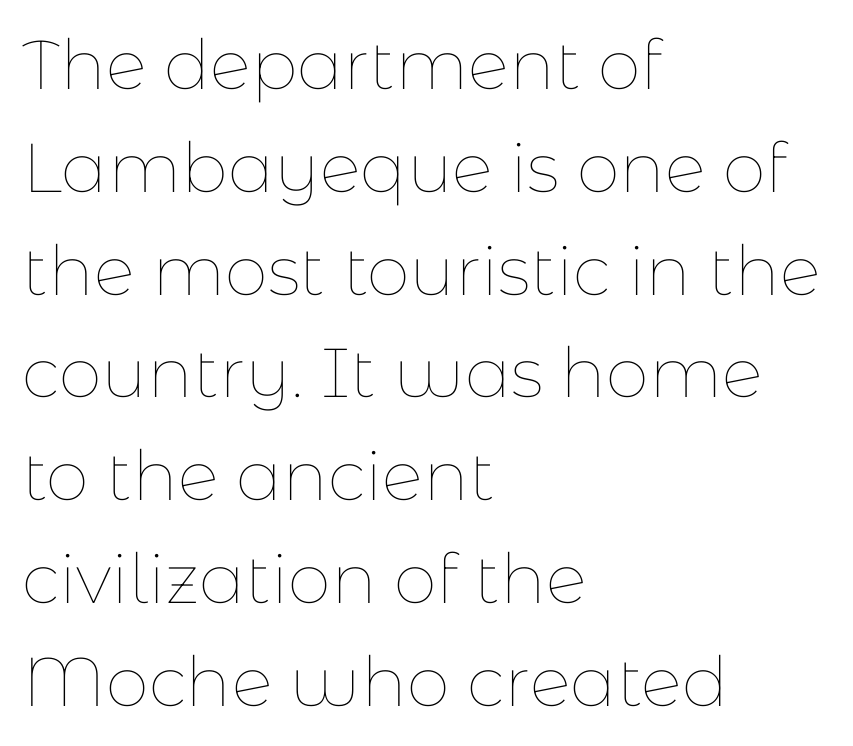
The image shows 69 px thin type, upright; set left-aligned, normal line spacing (1.49x), normal letter spacing, not underlined; low stroke contrast and a medium x-height.
